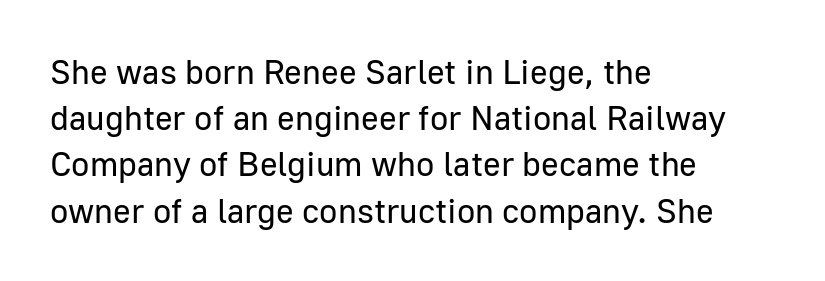
The image shows 34 px regular-weight sans-serif type, upright; set left-aligned, normal line spacing (1.36x), normal letter spacing, not underlined; low stroke contrast and a medium x-height.
